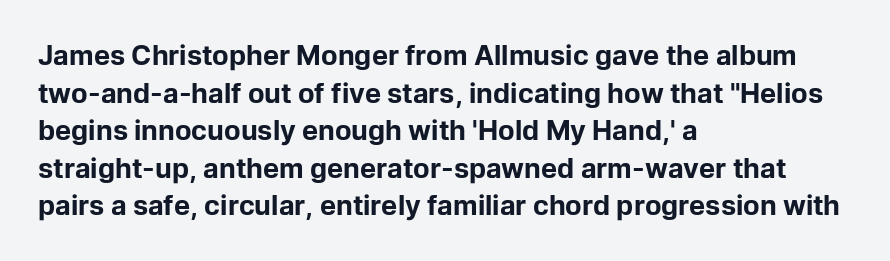
Q: Is the text bold? A: Yes.
Q: Is the text italic (slanted)? A: No, it is upright.
Q: Is the text underlined? A: No.
Q: How is the paragraph aligned? A: Left-aligned.
Q: Is the spacing between letters normal or unusually wide? A: Normal.
Q: Is the spacing between lines tight, normal or loose? A: Normal.
